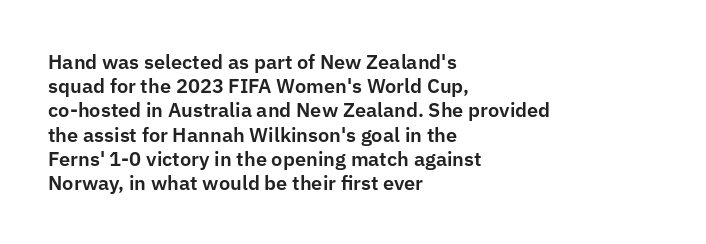
{"italic": "no", "underline": "no", "align": "left", "line_spacing_ratio": 1.21, "letter_spacing": "normal", "letter_spacing_em": 0.0, "glyph_px": 20}
